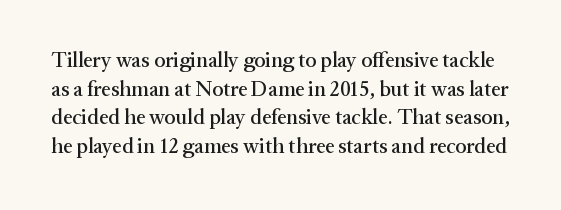
The axis of the letterforms is exactly vertical. Just letters on the line, the space beneath them empty. These lines sit exactly where default settings would place them. Students, note that the glyphs here touch the page at normal intervals.
